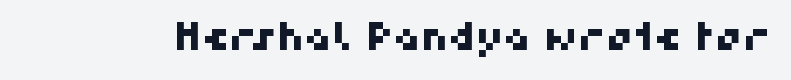
Q: Is the typeface a serif or a sans-serif typeface? A: Sans-serif.
Q: Is the text underlined? A: No.
Q: Is the spacing between letters normal or unusually wide? A: Normal.
Q: Width (condensed, normal, or wide)? A: Normal.
Q: Stroke contrast? A: High.
Q: x-height? A: Medium.
Q: Monospaced? A: No.
